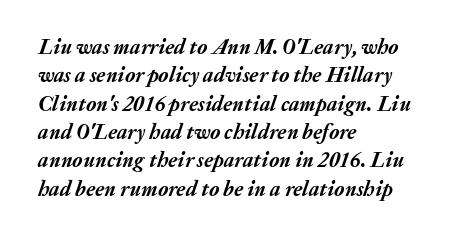
The image shows 21 px bold type, italic (leaning right); set left-aligned, normal line spacing (1.35x), normal letter spacing, not underlined.
